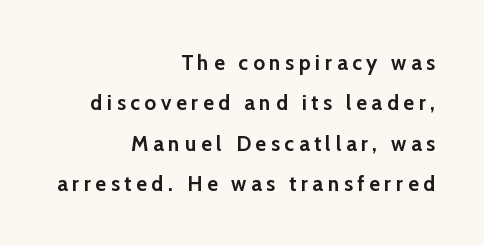
{"italic": "no", "bold": "yes", "underline": "no", "align": "right", "line_spacing": "loose", "line_spacing_ratio": 1.92, "letter_spacing": "wide", "letter_spacing_em": 0.22, "glyph_px": 21}
